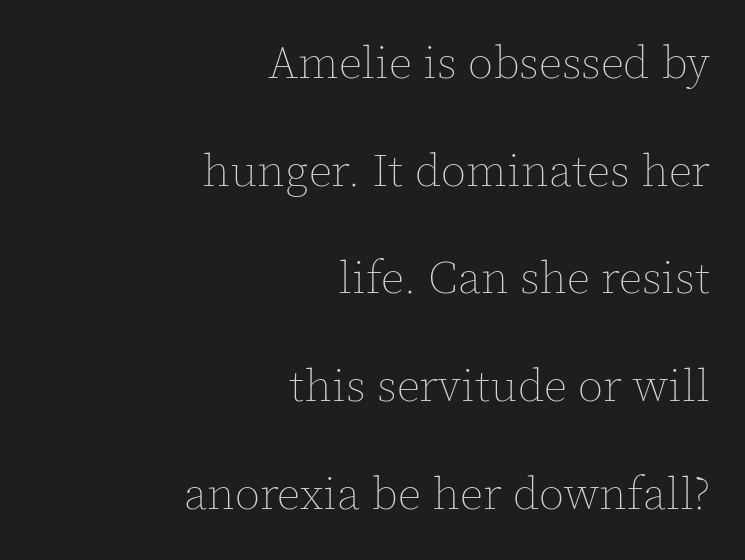
Q: Is the text bold? A: No.
Q: Is the text italic (slanted)? A: No, it is upright.
Q: Is the text underlined? A: No.
Q: How is the paragraph aligned? A: Right-aligned.
Q: Is the spacing between letters normal or unusually wide? A: Normal.
Q: Is the spacing between lines tight, normal or loose? A: Loose.
Q: Width (condensed, normal, or wide)? A: Normal.
Q: x-height? A: Medium.
Q: Monospaced? A: No.
